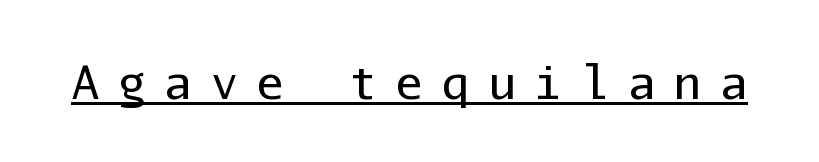
Q: Is the text bold? A: No.
Q: Is the text italic (slanted)? A: No, it is upright.
Q: Is the typeface a serif or a sans-serif typeface? A: Sans-serif.
Q: Is the text underlined? A: Yes.
Q: Is the spacing between letters normal or unusually wide? A: Unusually wide.
Q: Width (condensed, normal, or wide)? A: Normal.
Q: Stroke contrast? A: Low.
Q: x-height? A: Medium.
Q: Monospaced? A: Yes.
